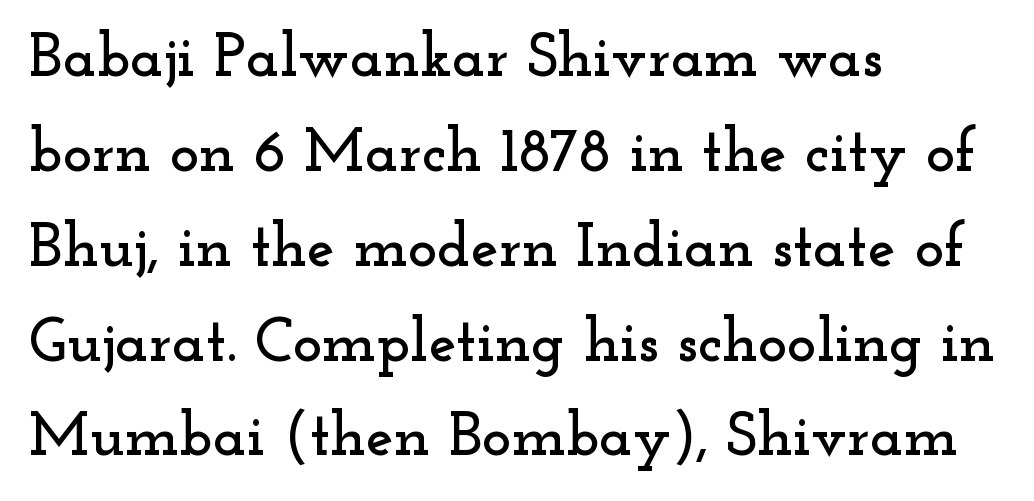
Small tapered or slab feet sit at the stroke ends, so this counts as serif. Do the characters align in a grid? No, the font is proportional. The face used here is rendered with its standard letterfit. Left-aligned paragraph, ragged on the right.
